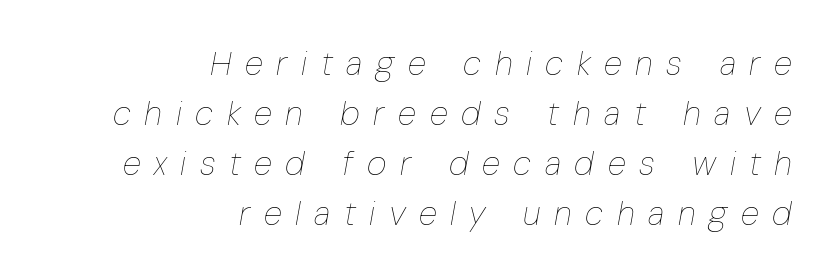
Characters follow at a spacing far wider than the type designer built in. Typeset ragged left — the right edge is the straight one. The rendering uses a moderate line-height, typical for paragraphs. The face used here has a pronounced slope to its letters. Counters stay open thanks to moderate or lighter strokes.
